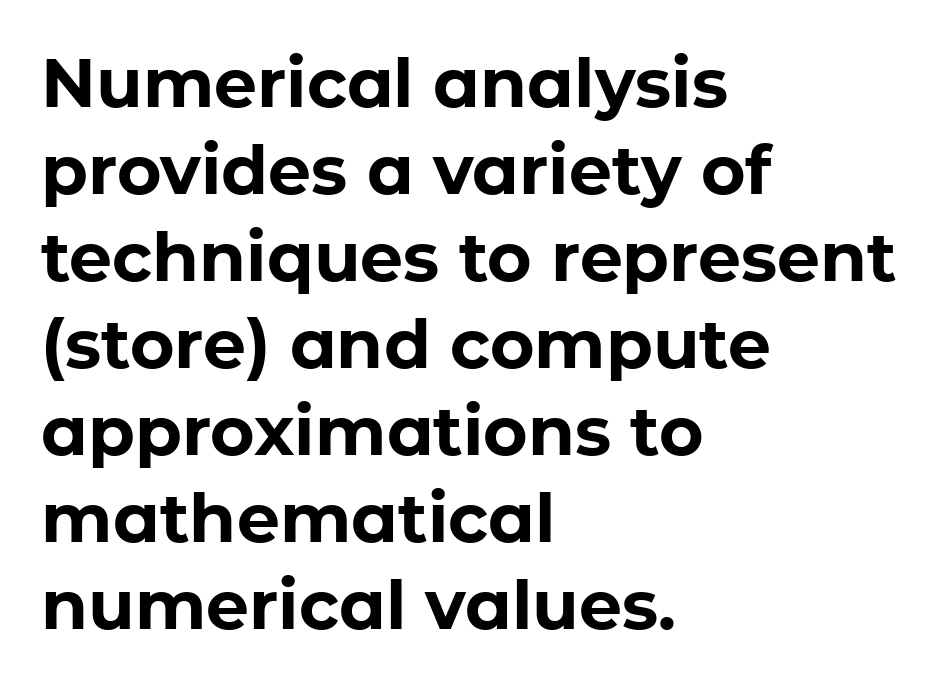
Varying glyph widths throughout — classic text-font behaviour. You'd pick this weight for a headline — it's a proper bold. In terms of letterform style, serifs are entirely absent. A classic flush-left, rag-right setting is used for this passage. The rows are spaced the way most documents space them.
